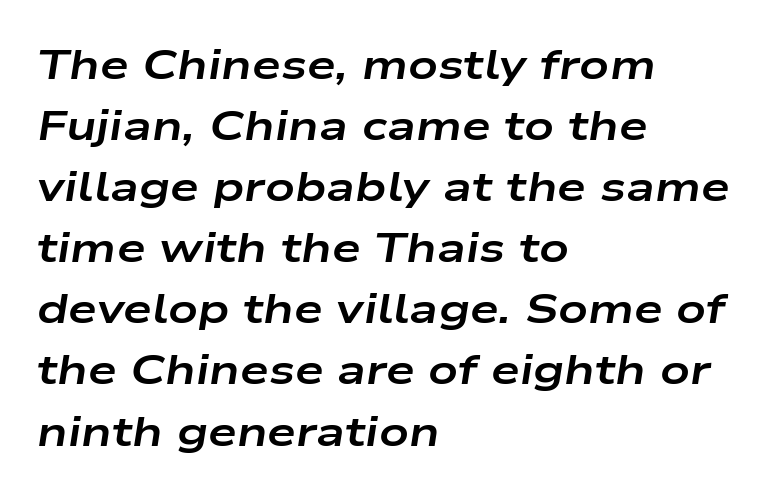
Q: Is the text bold? A: Yes.
Q: Is the text italic (slanted)? A: Yes, it leans right by about 9 degrees.
Q: Is the text underlined? A: No.
Q: How is the paragraph aligned? A: Left-aligned.
Q: Is the spacing between letters normal or unusually wide? A: Normal.
Q: Is the spacing between lines tight, normal or loose? A: Normal.
Q: Width (condensed, normal, or wide)? A: Wide.
Q: Stroke contrast? A: Low.
Q: x-height? A: Medium.
Q: Monospaced? A: No.
